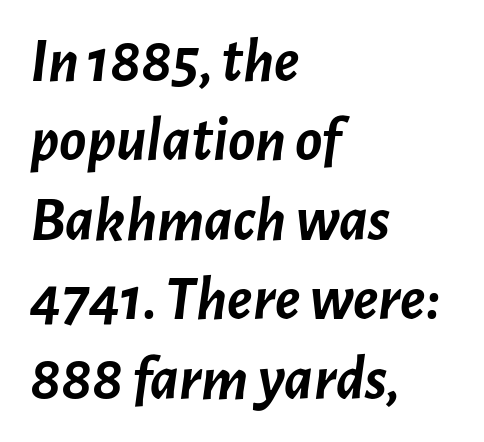
The image shows 63 px semibold type, italic (leaning right); set left-aligned, normal line spacing (1.26x), normal letter spacing, not underlined; low stroke contrast and a medium x-height.
